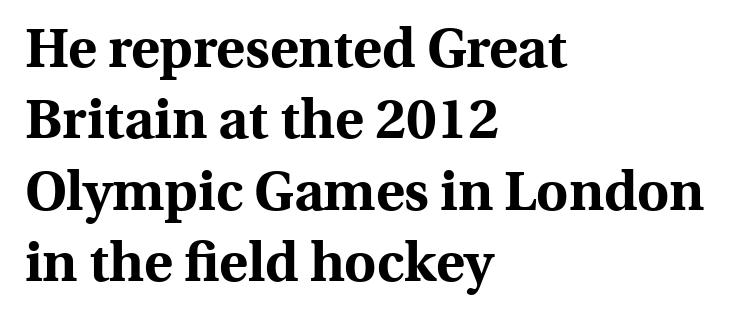
Q: Is the text bold? A: Yes.
Q: Is the text italic (slanted)? A: No, it is upright.
Q: Is the typeface a serif or a sans-serif typeface? A: Serif.
Q: Is the text underlined? A: No.
Q: How is the paragraph aligned? A: Left-aligned.
Q: Is the spacing between letters normal or unusually wide? A: Normal.
Q: Is the spacing between lines tight, normal or loose? A: Normal.
Q: Width (condensed, normal, or wide)? A: Normal.
Q: x-height? A: Medium.
Q: Monospaced? A: No.
